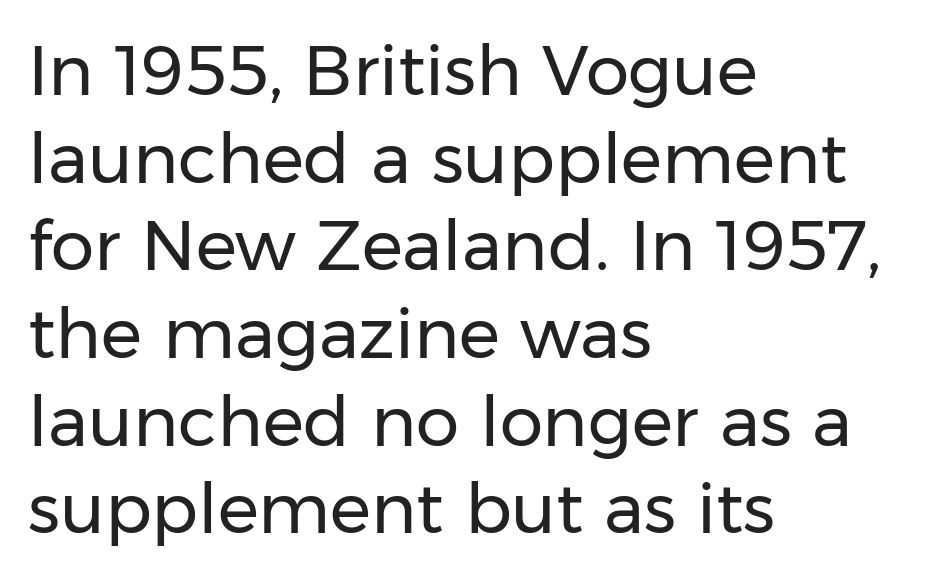
{"serif": "no", "italic": "no", "bold": "no", "weight": "regular", "width": "normal", "stroke_contrast": "low", "x_height": "medium", "monospaced": "no", "underline": "no", "align": "left", "line_spacing": "normal", "line_spacing_ratio": 1.27, "letter_spacing": "normal", "letter_spacing_em": 0.0, "glyph_px": 69}
